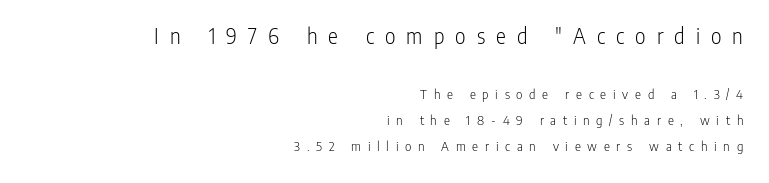
Q: Is the text bold? A: No.
Q: Is the text italic (slanted)? A: No, it is upright.
Q: Is the text underlined? A: No.
Q: How is the paragraph aligned? A: Right-aligned.
Q: Is the spacing between letters normal or unusually wide? A: Unusually wide.
Q: Which block of text is set in a larger size, the first (top) or the second (bottom)? A: The first (top) one.
